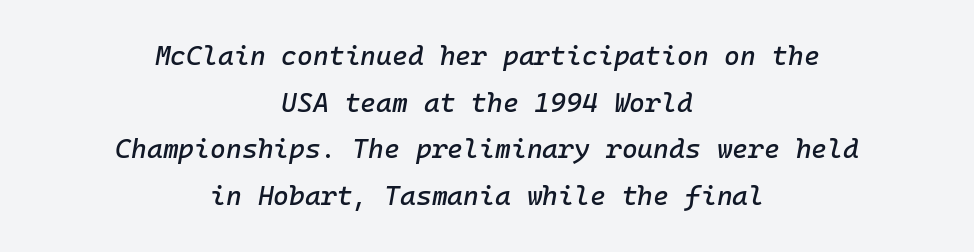
Q: Is the text italic (slanted)? A: Yes, it leans right by about 10 degrees.
Q: Is the text underlined? A: No.
Q: How is the paragraph aligned? A: Centered.
Q: Is the spacing between letters normal or unusually wide? A: Normal.
